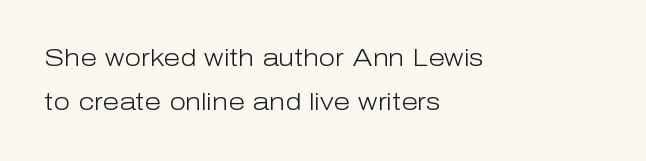
Q: Is the text bold? A: No.
Q: Is the text italic (slanted)? A: No, it is upright.
Q: Is the text underlined? A: No.
Q: How is the paragraph aligned? A: Left-aligned.
Q: Is the spacing between letters normal or unusually wide? A: Normal.
